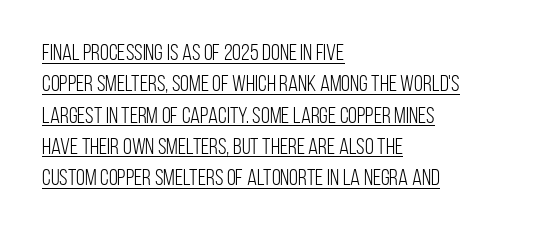
Q: Is the text bold? A: No.
Q: Is the text italic (slanted)? A: No, it is upright.
Q: Is the text underlined? A: Yes.
Q: How is the paragraph aligned? A: Left-aligned.
Q: Is the spacing between letters normal or unusually wide? A: Normal.
Q: Is the spacing between lines tight, normal or loose? A: Normal.
